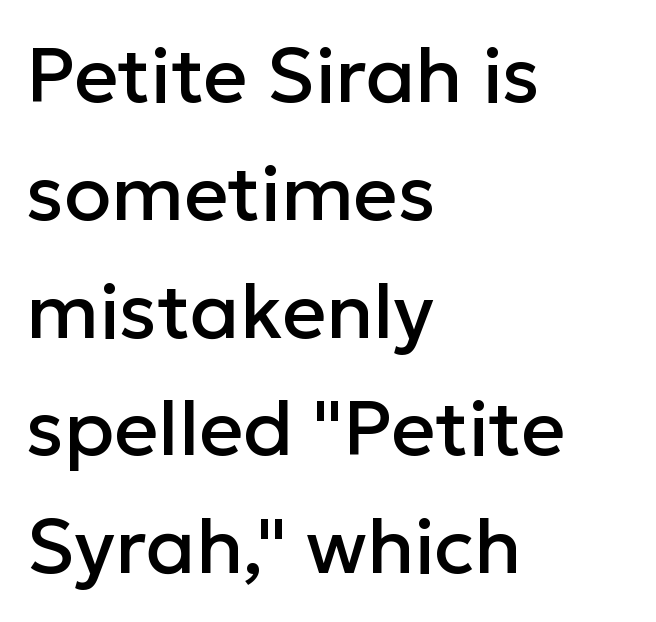
{"serif": "no", "italic": "no", "width": "normal", "stroke_contrast": "low", "x_height": "medium", "monospaced": "no", "underline": "no", "align": "left", "line_spacing": "normal", "line_spacing_ratio": 1.53, "letter_spacing": "normal", "letter_spacing_em": 0.0, "glyph_px": 77}
